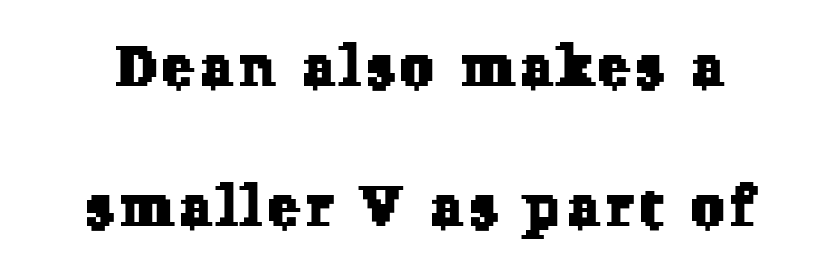
{"serif": "yes", "width": "normal", "stroke_contrast": "low", "x_height": "medium", "monospaced": "no", "underline": "no", "align": "center", "line_spacing": "loose", "line_spacing_ratio": 2.41, "glyph_px": 58}
